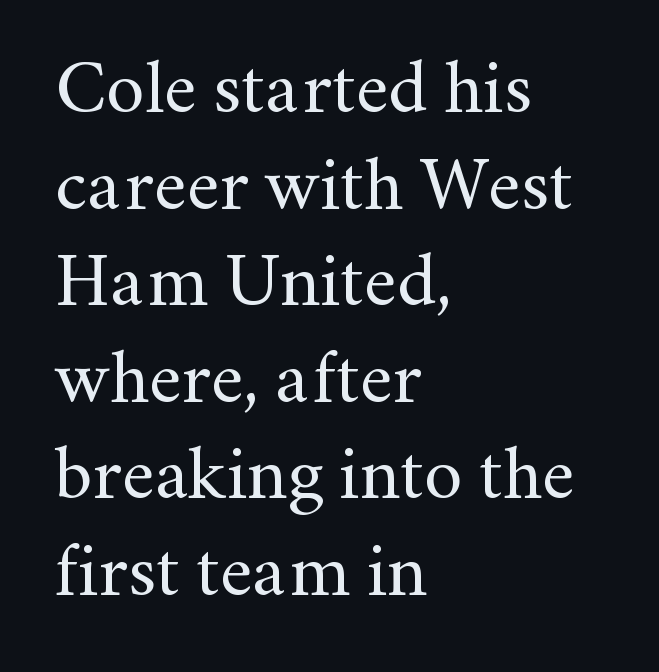
{"serif": "yes", "italic": "no", "bold": "no", "weight": "regular", "width": "normal", "stroke_contrast": "medium", "x_height": "small", "monospaced": "no", "underline": "no", "align": "left", "line_spacing": "normal", "line_spacing_ratio": 1.27, "letter_spacing": "normal", "letter_spacing_em": 0.0, "glyph_px": 76}
